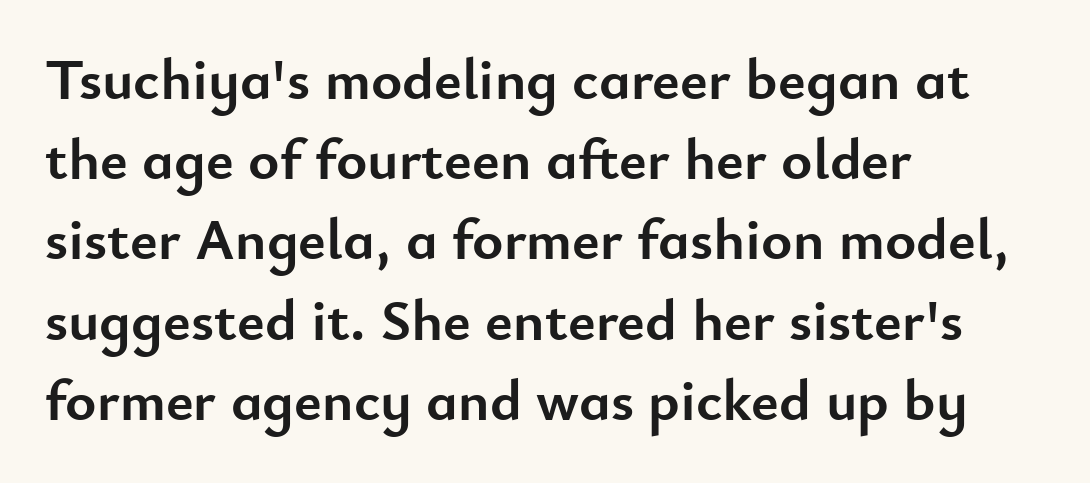
Q: Is the text bold? A: Yes.
Q: Is the text italic (slanted)? A: No, it is upright.
Q: Is the typeface a serif or a sans-serif typeface? A: Sans-serif.
Q: Is the text underlined? A: No.
Q: How is the paragraph aligned? A: Left-aligned.
Q: Is the spacing between letters normal or unusually wide? A: Normal.
Q: Is the spacing between lines tight, normal or loose? A: Normal.
Q: Width (condensed, normal, or wide)? A: Normal.
Q: Stroke contrast? A: Low.
Q: x-height? A: Small.
Q: Monospaced? A: No.
